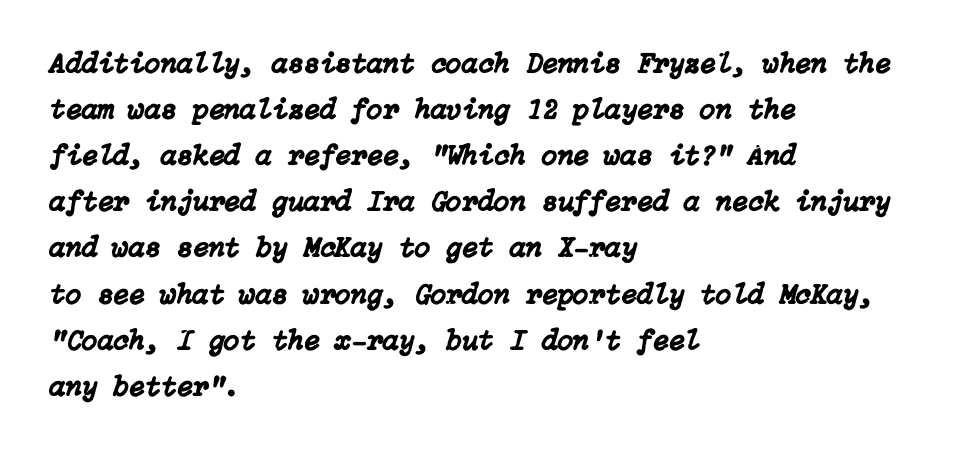
{"italic": "yes", "lean": "right", "slant_degrees": 15, "width": "normal", "stroke_contrast": "low", "x_height": "medium", "underline": "no", "align": "left", "line_spacing": "normal", "line_spacing_ratio": 1.59, "letter_spacing": "normal", "letter_spacing_em": 0.0, "glyph_px": 29}
